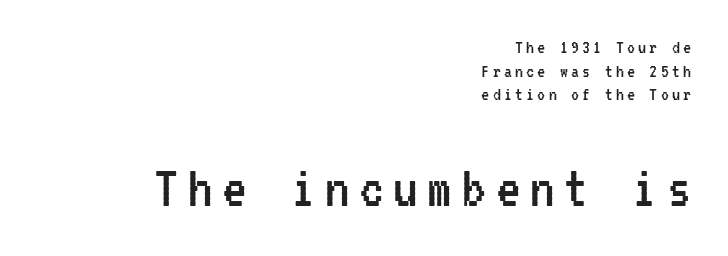
Q: Is the text bold? A: No.
Q: Is the text italic (slanted)? A: No, it is upright.
Q: Is the typeface a serif or a sans-serif typeface? A: Sans-serif.
Q: Is the text underlined? A: No.
Q: How is the paragraph aligned? A: Right-aligned.
Q: Which block of text is set in a larger size, the first (top) or the second (bottom)? A: The second (bottom) one.
Q: Width (condensed, normal, or wide)? A: Condensed.
Q: Stroke contrast? A: Low.
Q: x-height? A: Medium.
Q: Monospaced? A: Yes.
